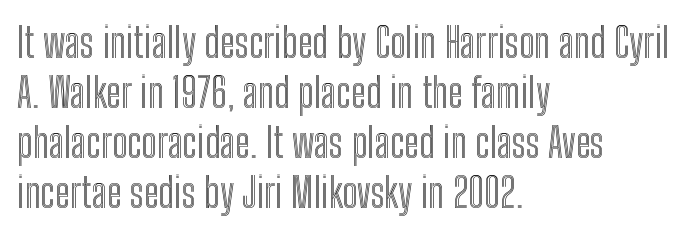
The image shows 41 px condensed type, upright; set left-aligned, line spacing 1.22x, normal letter spacing, not underlined; a medium x-height.
